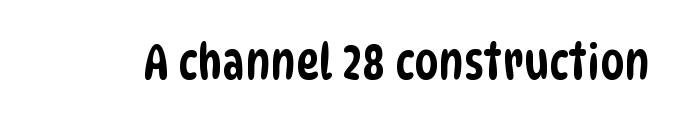
The image shows 49 px condensed sans-serif type; set normal letter spacing, not underlined; low stroke contrast and a large x-height.
